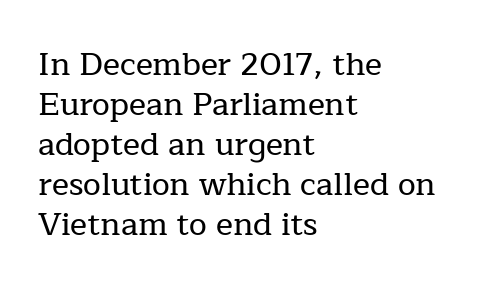
{"serif": "yes", "italic": "no", "width": "normal", "stroke_contrast": "low", "x_height": "medium", "monospaced": "no", "underline": "no", "align": "left", "line_spacing": "normal", "line_spacing_ratio": 1.25, "letter_spacing": "normal", "letter_spacing_em": 0.0, "glyph_px": 32}
